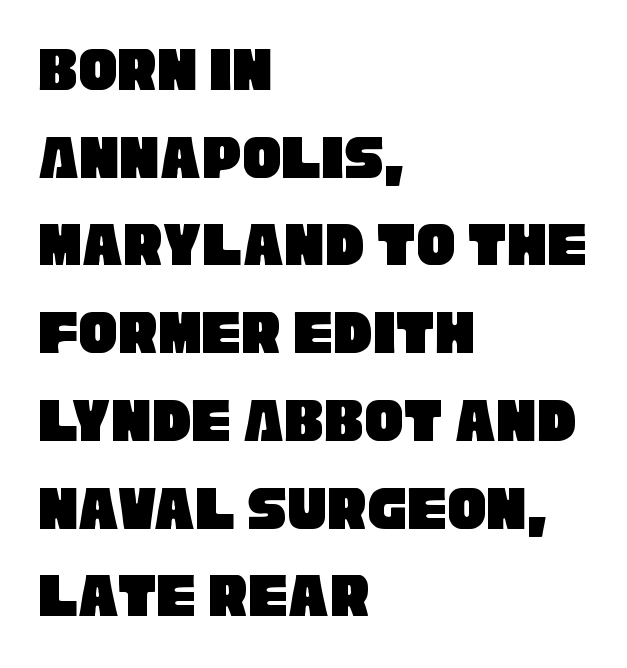
{"serif": "no", "width": "condensed", "stroke_contrast": "low", "x_height": "large", "monospaced": "no", "underline": "no", "align": "left", "line_spacing": "normal", "line_spacing_ratio": 1.35, "letter_spacing": "normal", "letter_spacing_em": 0.0, "glyph_px": 65}
